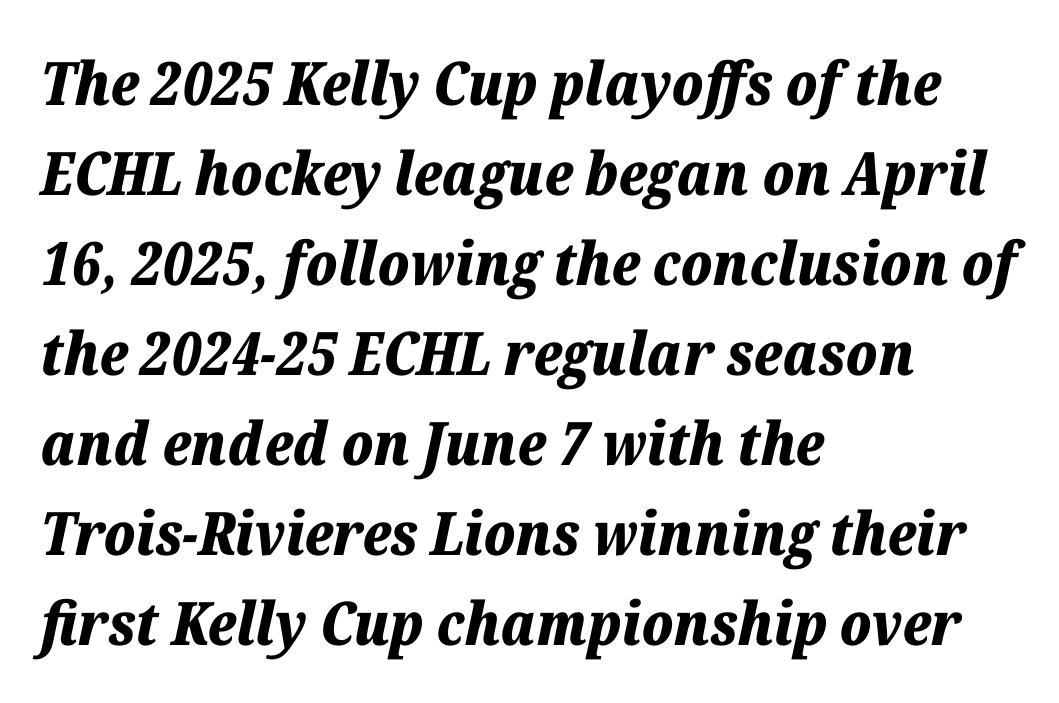
In terms of letterspacing, this is plain default setting. The face used here has the dense, thick strokes of a bold. The vertical gap from one line to the next is medium. The passage shown is typed in a proportional face where columns would drift. The axis of the letterforms is tilted away from vertical.
